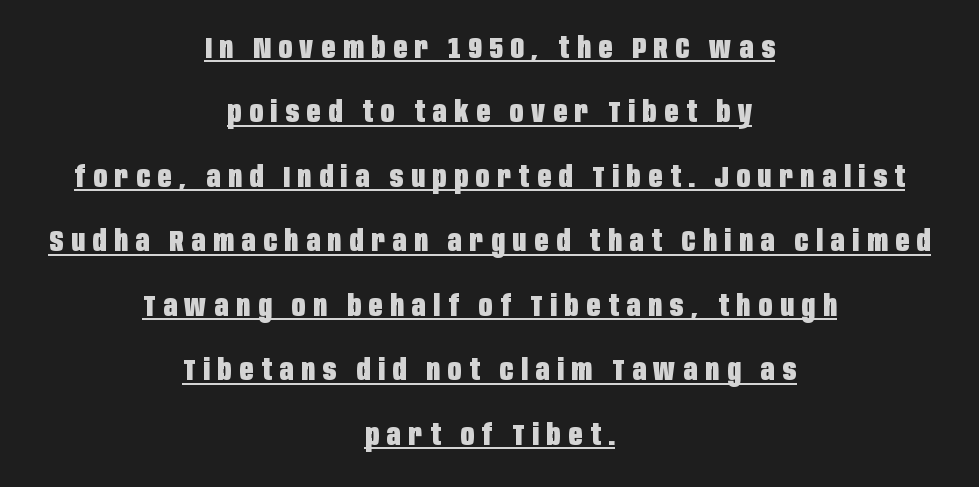
{"serif": "no", "italic": "no", "bold": "yes", "weight": "heavy", "width": "condensed", "stroke_contrast": "low", "x_height": "large", "monospaced": "no", "underline": "yes", "align": "center", "line_spacing": "loose", "line_spacing_ratio": 2.15, "letter_spacing": "wide", "letter_spacing_em": 0.26, "glyph_px": 30}
